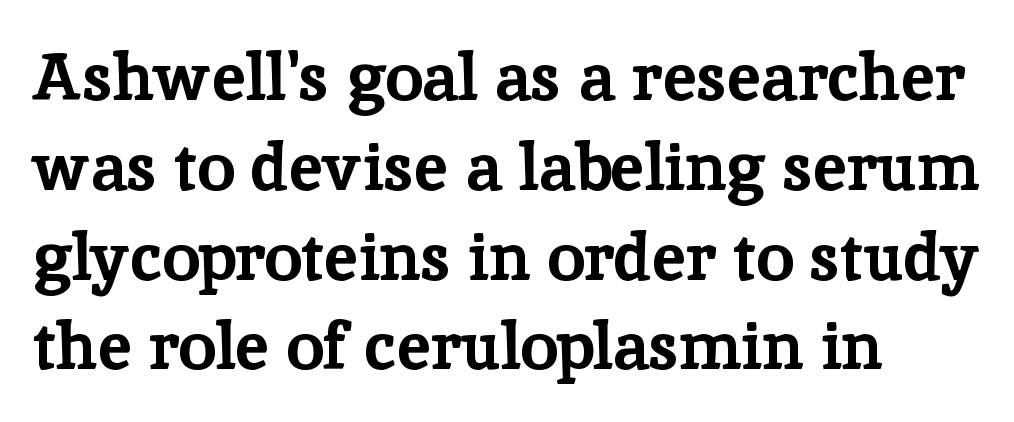
When letters stand straight like this, we call the style roman or upright. If you measured baseline to baseline, you'd find a middling distance. Each letter's strokes conclude with small projecting serifs. Spacing verdict: proportional, widths tailored to each character. These lines keep a tight, regular rhythm from letter to letter.
